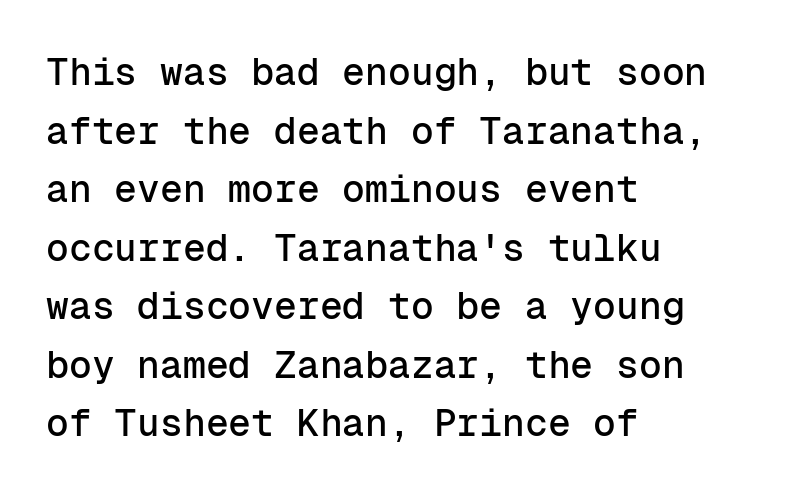
The image shows 38 px sans-serif type, upright, monospaced; set left-aligned, normal line spacing (1.54x), normal letter spacing, not underlined; low stroke contrast and a medium x-height.
